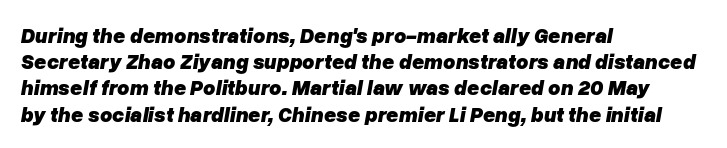
Q: Is the text bold? A: Yes.
Q: Is the text italic (slanted)? A: Yes, it leans right by about 10 degrees.
Q: Is the text underlined? A: No.
Q: How is the paragraph aligned? A: Left-aligned.
Q: Is the spacing between letters normal or unusually wide? A: Normal.
Q: Is the spacing between lines tight, normal or loose? A: Normal.
